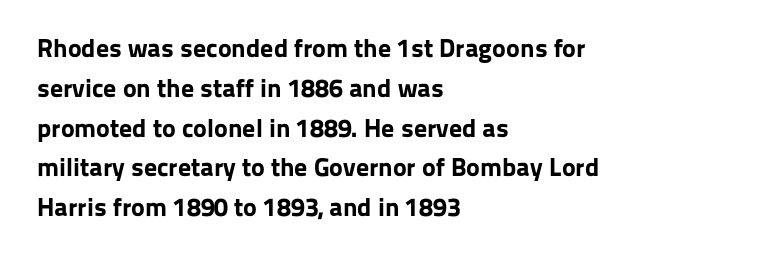
Plenty of ink on the page — the face is bold. Vertical spacing — default. Descenders hang freely into open space. All the whitespace from short lines collects on the right. This rendering leaves character spacing at its baseline value. Do the letters lean? They stand straight.
